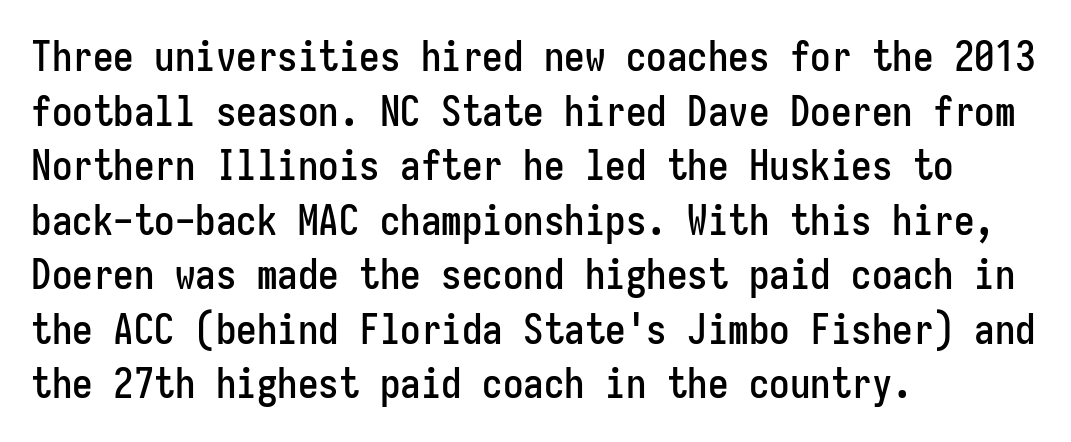
The image shows 41 px condensed sans-serif type, upright, monospaced; set left-aligned, normal line spacing (1.33x), normal letter spacing, not underlined; low stroke contrast and a medium x-height.
